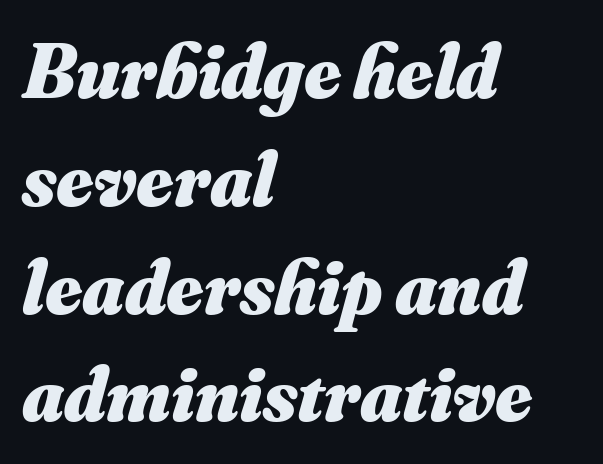
{"italic": "yes", "lean": "right", "slant_degrees": 16, "bold": "yes", "weight": "heavy", "width": "normal", "stroke_contrast": "medium", "x_height": "small", "monospaced": "no", "underline": "no", "align": "left", "line_spacing": "normal", "line_spacing_ratio": 1.4, "letter_spacing": "normal", "letter_spacing_em": 0.0, "glyph_px": 77}
